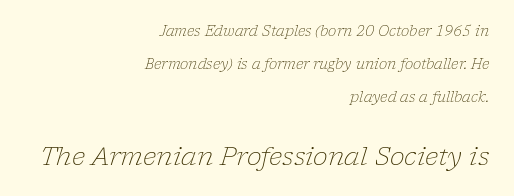
Q: Is the text bold? A: No.
Q: Is the text italic (slanted)? A: Yes, it leans right by about 17 degrees.
Q: Is the text underlined? A: No.
Q: How is the paragraph aligned? A: Right-aligned.
Q: Is the spacing between letters normal or unusually wide? A: Normal.
Q: Is the spacing between lines tight, normal or loose? A: Loose.
Q: Which block of text is set in a larger size, the first (top) or the second (bottom)? A: The second (bottom) one.
